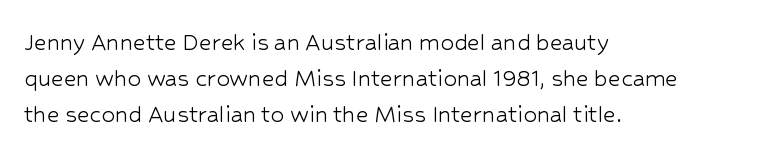
The image shows 27 px text type, upright; set left-aligned, normal line spacing (1.33x), normal letter spacing, not underlined.
